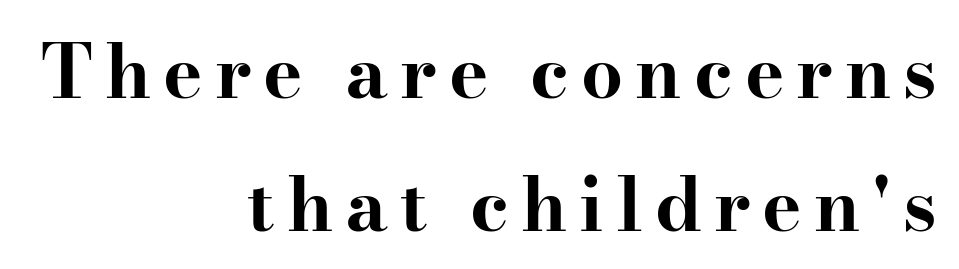
The image shows 74 px bold, wide serif type, upright; set right-aligned, line spacing 1.8x, not underlined; high stroke contrast and a small x-height.
